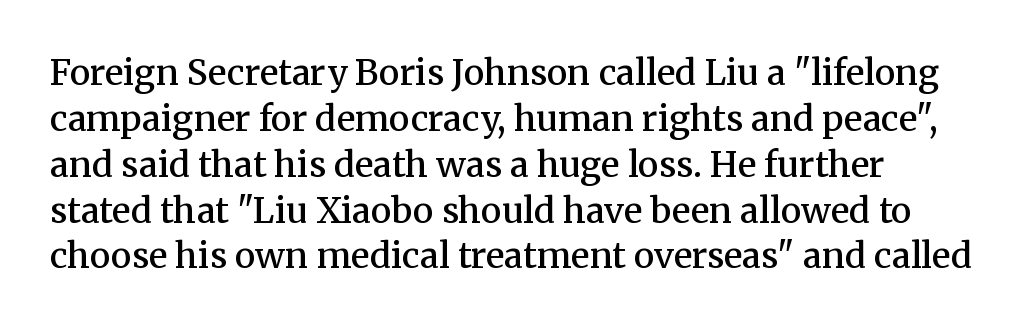
You could not count columns in this text — the font is proportionally spaced. Notice how descenders clear the ascenders below comfortably — that's standard leading. Is the letter spacing exaggerated? No — it looks like the ordinary default. The space directly below the letters is spotless.
